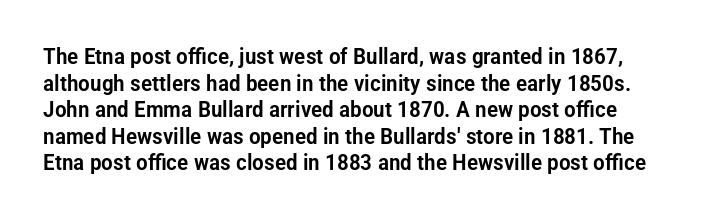
The image shows 22 px text type, upright; set line spacing 1.21x, normal letter spacing, not underlined.
